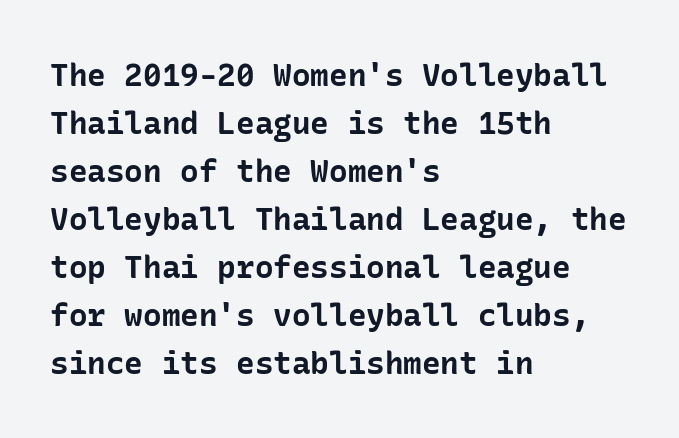
{"serif": "no", "italic": "no", "bold": "yes", "weight": "bold", "width": "normal", "stroke_contrast": "low", "x_height": "medium", "underline": "no", "align": "left", "line_spacing": "normal", "line_spacing_ratio": 1.55, "letter_spacing": "normal", "letter_spacing_em": 0.0, "glyph_px": 31}
